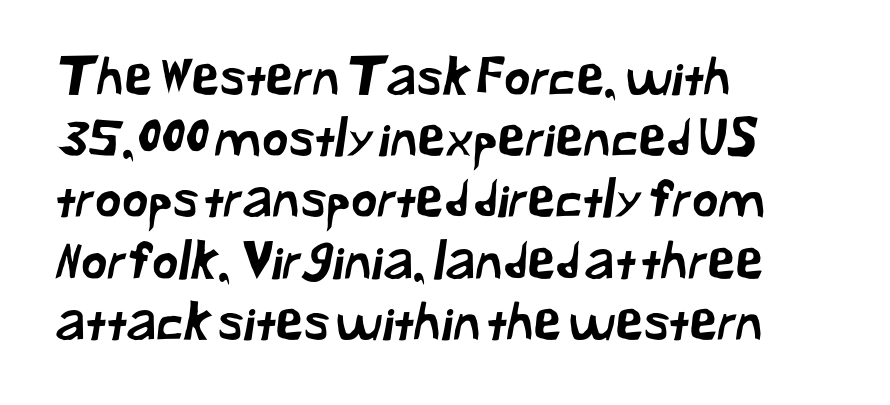
{"serif": "no", "width": "normal", "stroke_contrast": "low", "x_height": "medium", "monospaced": "no", "underline": "no", "align": "left", "line_spacing_ratio": 1.2, "letter_spacing": "normal", "letter_spacing_em": 0.0, "glyph_px": 51}
